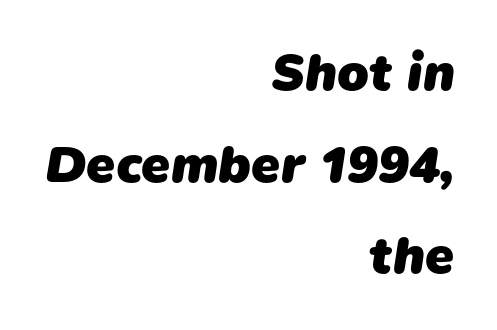
{"serif": "no", "bold": "yes", "weight": "heavy", "width": "normal", "stroke_contrast": "low", "x_height": "medium", "monospaced": "no", "underline": "no", "align": "right", "line_spacing_ratio": 1.76, "letter_spacing": "normal", "letter_spacing_em": 0.0, "glyph_px": 52}
